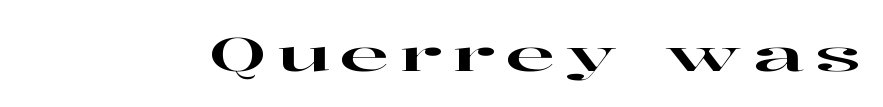
Q: Is the text italic (slanted)? A: No, it is upright.
Q: Is the typeface a serif or a sans-serif typeface? A: Serif.
Q: Is the text underlined? A: No.
Q: Is the spacing between letters normal or unusually wide? A: Unusually wide.
Q: Width (condensed, normal, or wide)? A: Wide.
Q: Stroke contrast? A: High.
Q: x-height? A: Medium.
Q: Monospaced? A: No.
